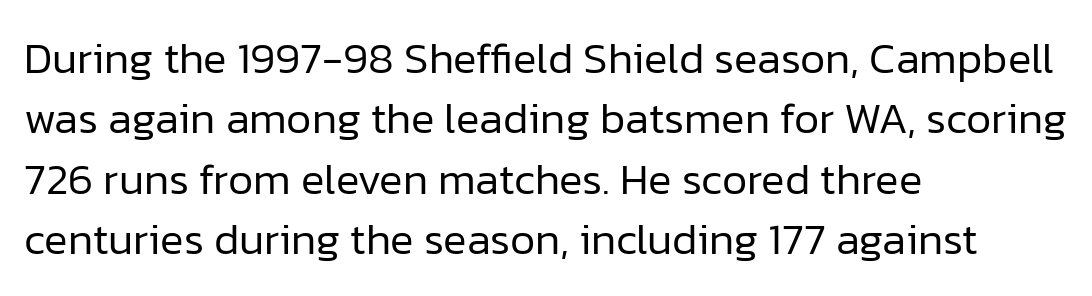
The image shows 44 px regular-weight sans-serif type, upright; set left-aligned, normal line spacing (1.37x), normal letter spacing, not underlined; low stroke contrast and a medium x-height.
